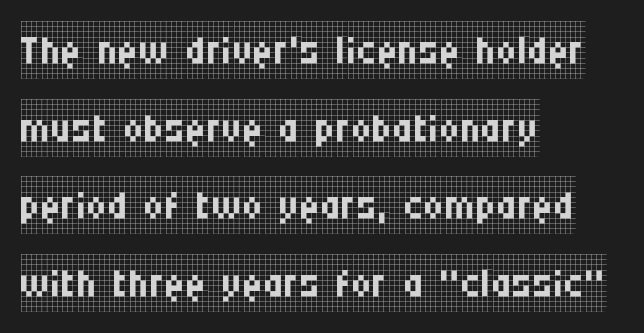
Q: Is the text bold? A: No.
Q: Is the text italic (slanted)? A: No, it is upright.
Q: Is the typeface a serif or a sans-serif typeface? A: Serif.
Q: Is the text underlined? A: No.
Q: How is the paragraph aligned? A: Left-aligned.
Q: Is the spacing between letters normal or unusually wide? A: Normal.
Q: Is the spacing between lines tight, normal or loose? A: Normal.
Q: Width (condensed, normal, or wide)? A: Condensed.
Q: Stroke contrast? A: Low.
Q: x-height? A: Large.
Q: Monospaced? A: No.
